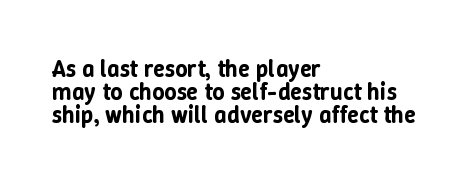
Q: Is the text italic (slanted)? A: No, it is upright.
Q: Is the text underlined? A: No.
Q: How is the paragraph aligned? A: Left-aligned.
Q: Is the spacing between letters normal or unusually wide? A: Normal.
Q: Is the spacing between lines tight, normal or loose? A: Tight.
